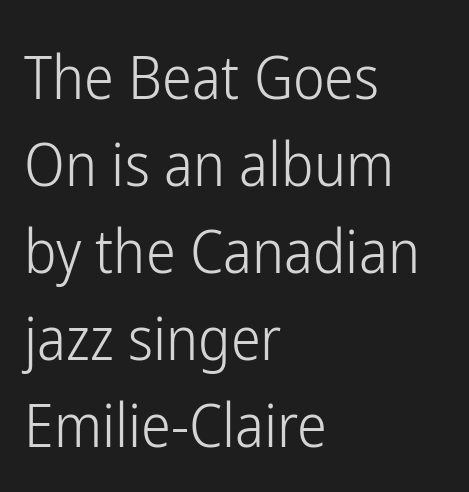
The image shows 60 px light, condensed sans-serif type, upright; set left-aligned, normal line spacing (1.45x), normal letter spacing, not underlined; low stroke contrast and a medium x-height.
